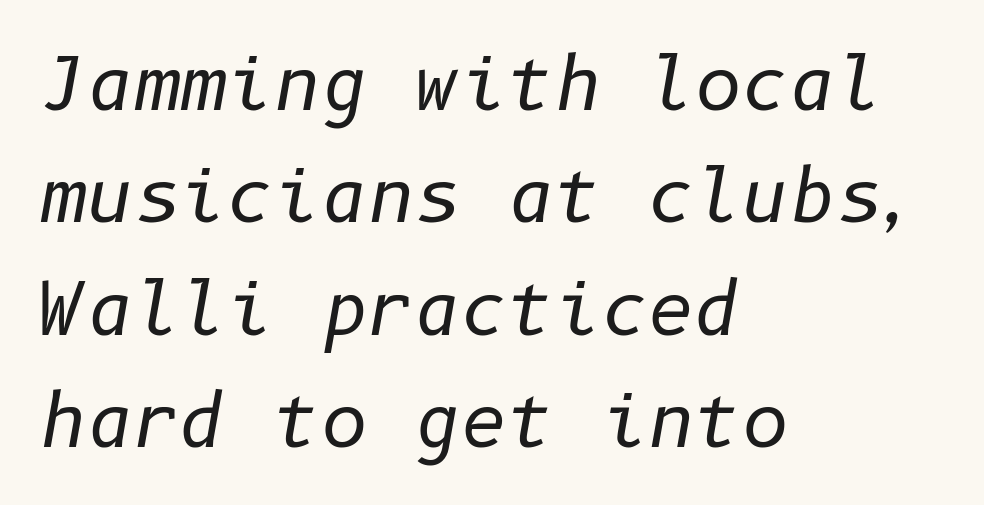
{"italic": "yes", "lean": "right", "slant_degrees": 10, "bold": "no", "weight": "regular", "width": "normal", "stroke_contrast": "low", "x_height": "medium", "underline": "no", "align": "left", "line_spacing": "normal", "line_spacing_ratio": 1.56, "letter_spacing": "normal", "letter_spacing_em": 0.0, "glyph_px": 72}
